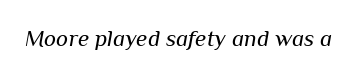
{"italic": "yes", "lean": "right", "slant_degrees": 10, "bold": "no", "underline": "no", "letter_spacing": "normal", "letter_spacing_em": 0.0, "glyph_px": 23}
